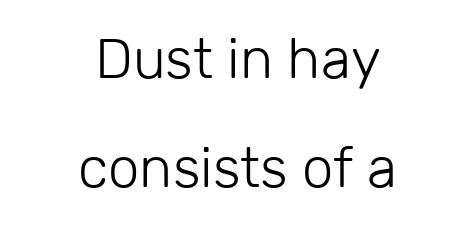
{"serif": "no", "italic": "no", "bold": "no", "weight": "light", "width": "normal", "stroke_contrast": "low", "x_height": "medium", "monospaced": "no", "underline": "no", "align": "center", "line_spacing": "loose", "line_spacing_ratio": 1.94, "letter_spacing": "normal", "letter_spacing_em": 0.0, "glyph_px": 56}
